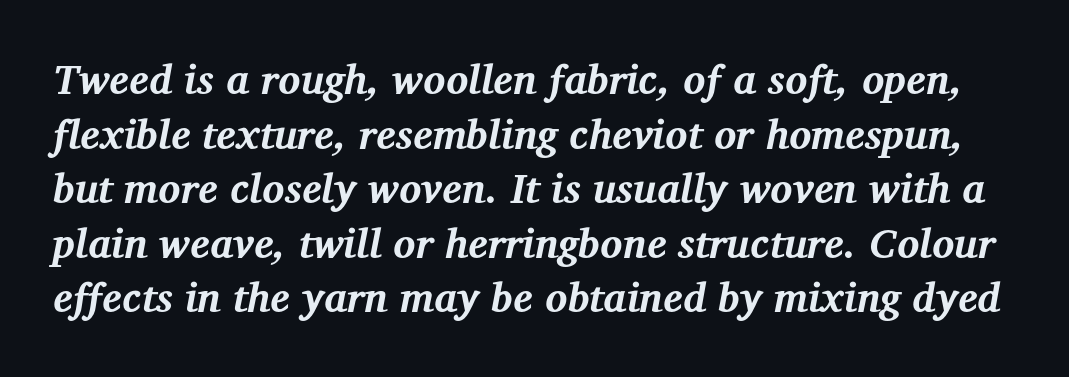
Q: Is the text bold? A: Yes.
Q: Is the text italic (slanted)? A: Yes, it leans right by about 12 degrees.
Q: Is the typeface a serif or a sans-serif typeface? A: Serif.
Q: Is the text underlined? A: No.
Q: Is the spacing between letters normal or unusually wide? A: Normal.
Q: Is the spacing between lines tight, normal or loose? A: Normal.
Q: Width (condensed, normal, or wide)? A: Normal.
Q: Stroke contrast? A: Medium.
Q: x-height? A: Medium.
Q: Monospaced? A: No.
